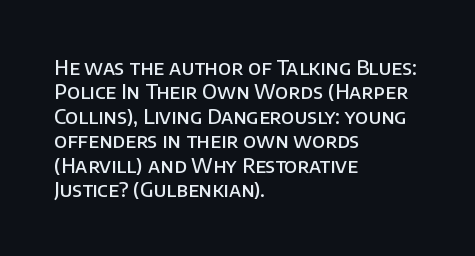
The image shows 20 px text type, upright; set left-aligned, line spacing 1.22x, normal letter spacing, not underlined.
